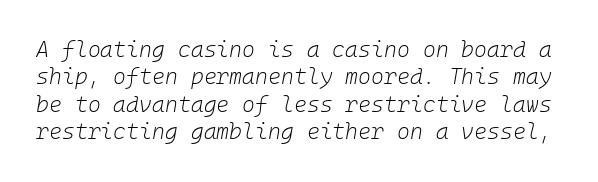
Q: Is the text bold? A: No.
Q: Is the text italic (slanted)? A: Yes, it leans right by about 10 degrees.
Q: Is the text underlined? A: No.
Q: Is the spacing between letters normal or unusually wide? A: Normal.
Q: Is the spacing between lines tight, normal or loose? A: Normal.
